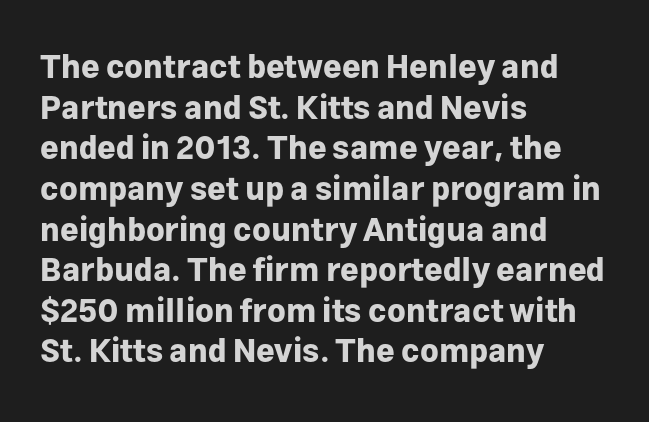
{"serif": "no", "italic": "no", "bold": "yes", "weight": "bold", "width": "normal", "stroke_contrast": "low", "x_height": "medium", "monospaced": "no", "underline": "no", "align": "left", "line_spacing": "normal", "line_spacing_ratio": 1.27, "letter_spacing": "normal", "letter_spacing_em": 0.0, "glyph_px": 32}
